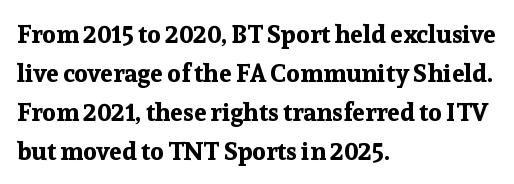
{"italic": "no", "bold": "yes", "underline": "no", "align": "left", "line_spacing": "normal", "line_spacing_ratio": 1.56, "letter_spacing": "normal", "letter_spacing_em": 0.0, "glyph_px": 25}
